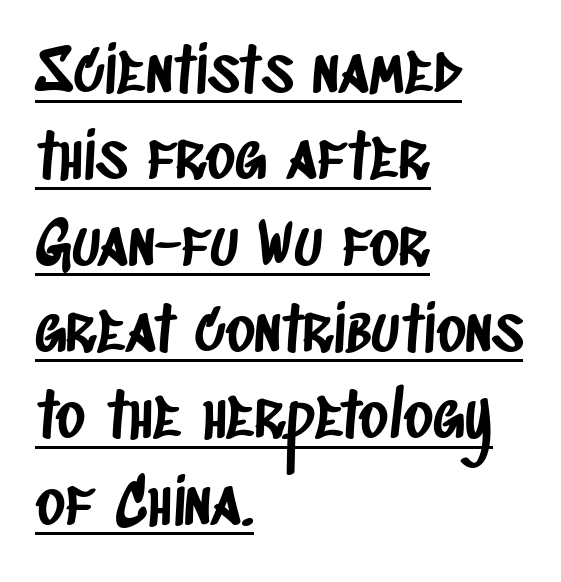
Q: Is the typeface a serif or a sans-serif typeface? A: Sans-serif.
Q: Is the text underlined? A: Yes.
Q: How is the paragraph aligned? A: Left-aligned.
Q: Is the spacing between letters normal or unusually wide? A: Normal.
Q: Is the spacing between lines tight, normal or loose? A: Normal.
Q: Width (condensed, normal, or wide)? A: Condensed.
Q: Stroke contrast? A: Low.
Q: x-height? A: Large.
Q: Monospaced? A: No.
